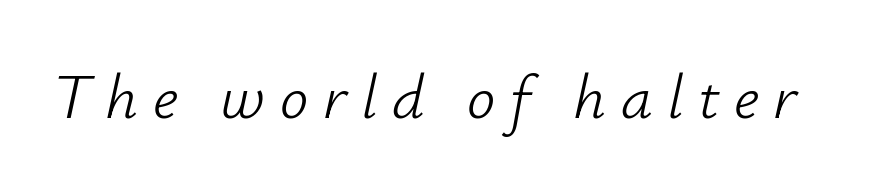
{"italic": "yes", "lean": "right", "slant_degrees": 12, "bold": "no", "weight": "light", "width": "normal", "stroke_contrast": "low", "x_height": "small", "monospaced": "no", "underline": "no", "letter_spacing": "wide", "letter_spacing_em": 0.23, "glyph_px": 63}
